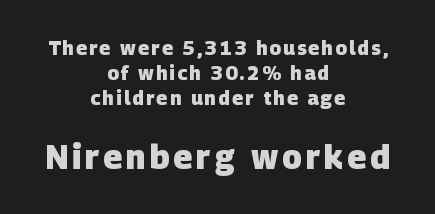
Here the designer chose a conventional face with non-uniform glyph widths. The paragraph shown floats in the horizontal middle. The space directly below the letters is spotless. Summary of weight: heavy, a full bold. Bigger letters appear in the bottom chunk; the top chunk is reduced. What's the leading like? Ordinary, nothing unusual.
